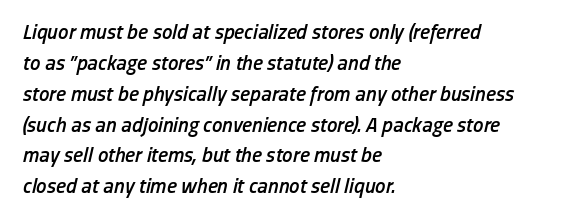
{"italic": "yes", "lean": "right", "slant_degrees": 13, "bold": "semi", "underline": "no", "align": "left", "line_spacing": "normal", "line_spacing_ratio": 1.47, "letter_spacing": "normal", "letter_spacing_em": 0.0, "glyph_px": 21}
